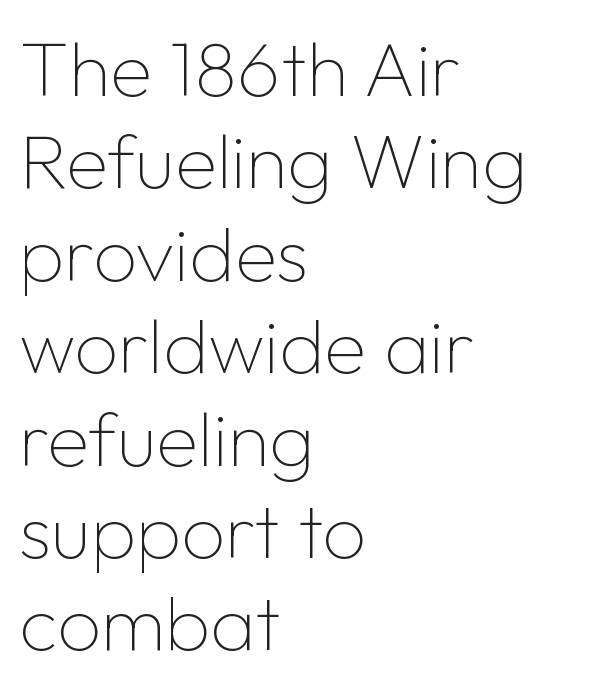
{"serif": "no", "italic": "no", "bold": "no", "weight": "thin", "width": "normal", "stroke_contrast": "low", "x_height": "medium", "monospaced": "no", "underline": "no", "align": "left", "line_spacing_ratio": 1.2, "letter_spacing": "normal", "letter_spacing_em": 0.0, "glyph_px": 77}
